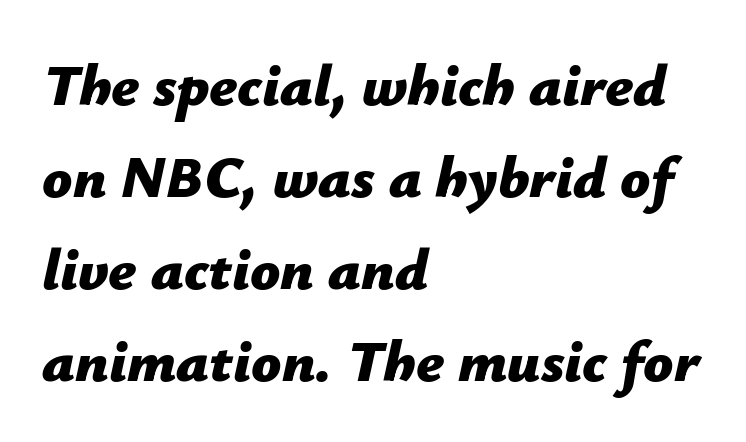
Q: Is the text bold? A: Yes.
Q: Is the text italic (slanted)? A: Yes, it leans right by about 12 degrees.
Q: Is the text underlined? A: No.
Q: How is the paragraph aligned? A: Left-aligned.
Q: Is the spacing between letters normal or unusually wide? A: Normal.
Q: Is the spacing between lines tight, normal or loose? A: Normal.
Q: Width (condensed, normal, or wide)? A: Normal.
Q: Stroke contrast? A: Low.
Q: x-height? A: Medium.
Q: Monospaced? A: No.
